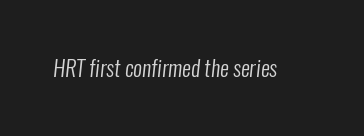
The image shows 22 px text type; set normal letter spacing, not underlined.
